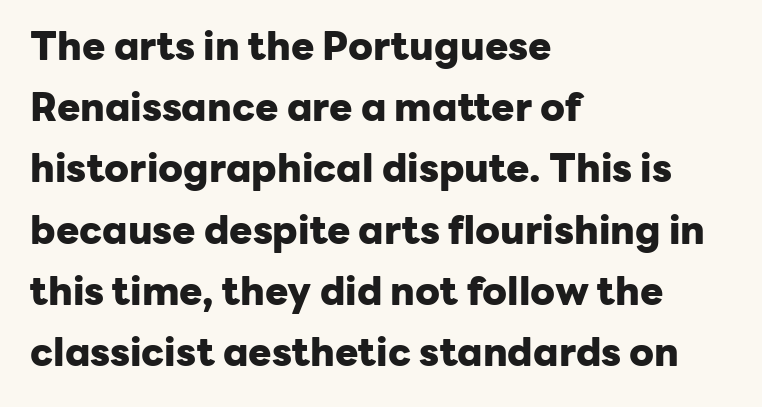
These lines were composed using upright roman letters. The compositor pushed each line to the left boundary. The typeface chosen for these lines omits serifs. Regarding leading, the lines here are spaced in the standard way. Quick note: underline off.
